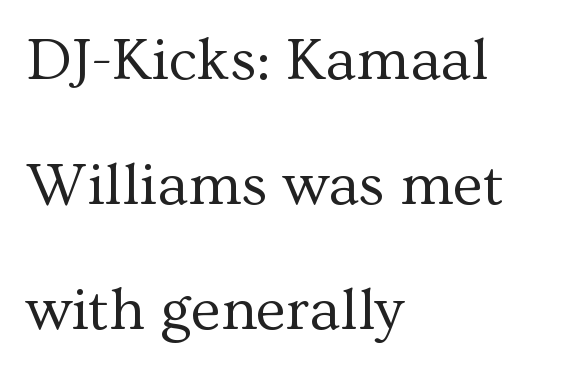
{"serif": "yes", "italic": "no", "bold": "no", "weight": "regular", "width": "normal", "stroke_contrast": "medium", "x_height": "medium", "monospaced": "no", "underline": "no", "align": "left", "line_spacing": "loose", "line_spacing_ratio": 2.05, "letter_spacing": "normal", "letter_spacing_em": 0.0, "glyph_px": 61}
